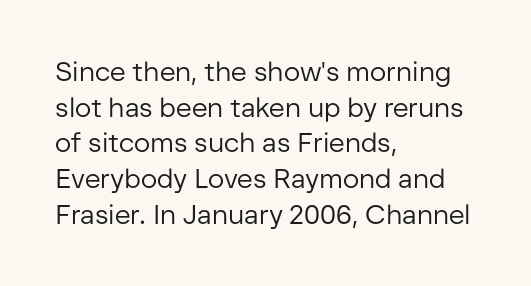
{"italic": "no", "bold": "no", "underline": "no", "align": "left", "line_spacing": "normal", "line_spacing_ratio": 1.32, "letter_spacing": "normal", "letter_spacing_em": 0.0, "glyph_px": 27}
